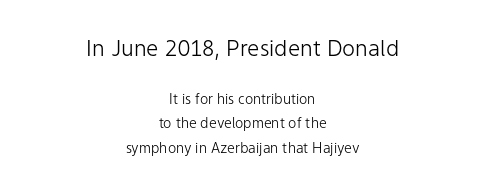
Glance below the letters and you will spot only blank space. Two sizes are in play, and the larger belongs to the first block. Upright lettering throughout. Casual observation: everything's sitting right in the middle.
